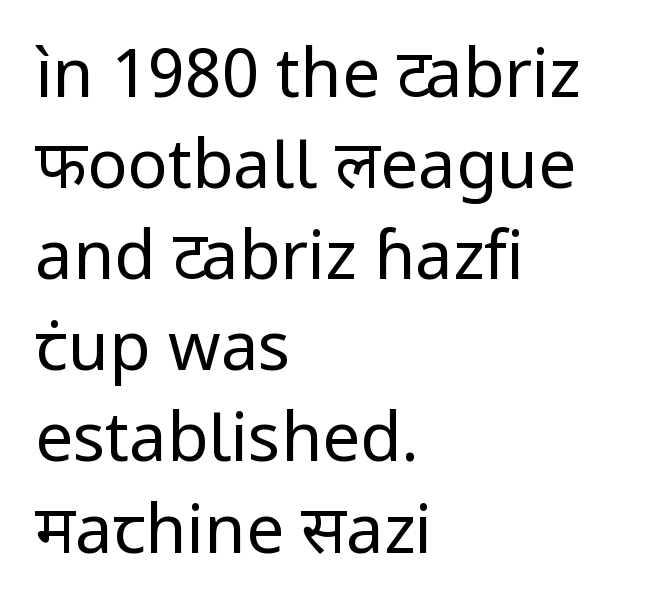
In terms of letterform style, serifs are entirely absent. Summary of vertical rhythm: regular, with standard interline spacing. The setting favours the left margin, as ordinary paragraphs usually do. Looks like regular typesetting: each glyph gets only the width it needs.
